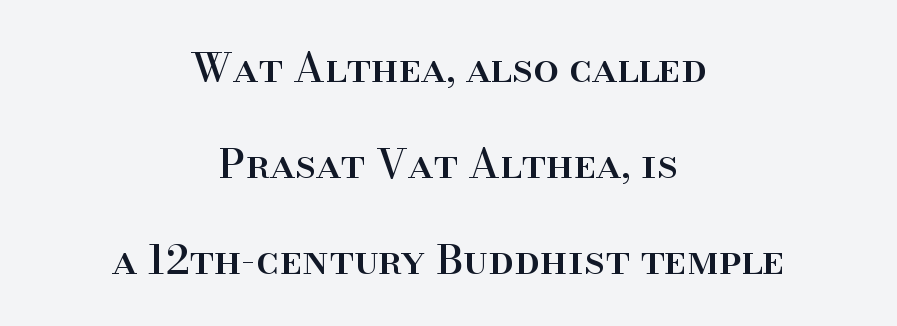
Reading down the block, each line starts at a different indent, mirrored at its end. Beneath every word, the page is bare. The rendering uses natural spacing where letterforms have individual widths. The line texture is even and compact thanks to regular tracking. The letters stand upright; this is a roman face. The face used here is seriffed, in the tradition of book romans.
